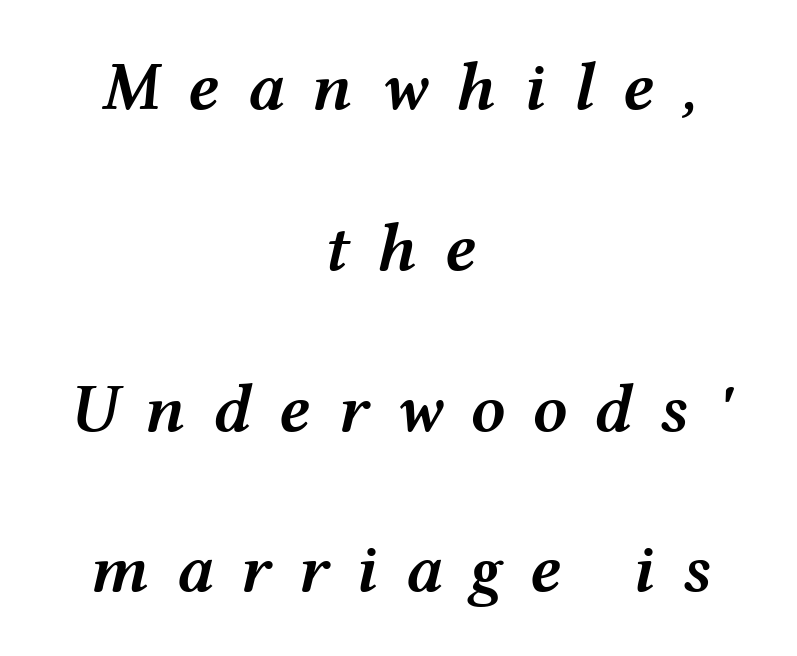
{"italic": "yes", "lean": "right", "slant_degrees": 12, "bold": "semi", "weight": "semibold", "width": "wide", "stroke_contrast": "medium", "x_height": "medium", "monospaced": "no", "underline": "no", "align": "center", "line_spacing": "loose", "line_spacing_ratio": 2.33, "letter_spacing": "wide", "letter_spacing_em": 0.39, "glyph_px": 69}
